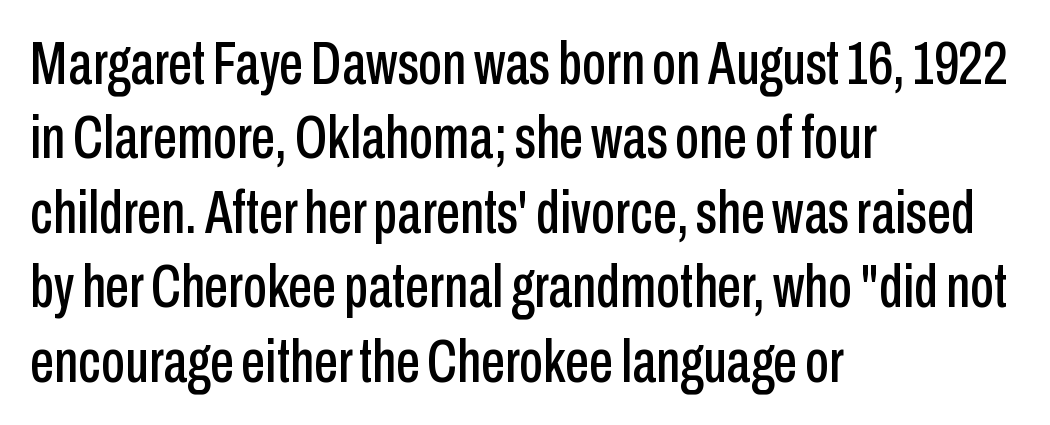
Classification — sans serif. Caption: multi-line text, flush left, ragged right. Glance below the letters and you will spot only blank space. These lines are rendered in a variable-pitch font. The lettering stays uniformly vertical, giving the passage a roman look.
